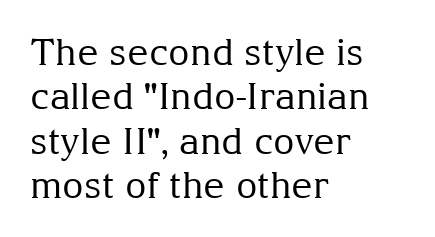
The image shows 37 px regular-weight serif type, upright; set left-aligned, line spacing 1.2x, normal letter spacing, not underlined; medium stroke contrast and a medium x-height.
